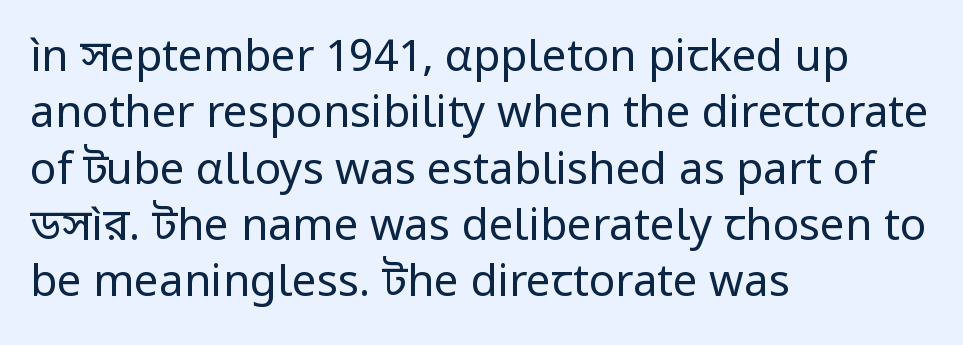
No letter is thick-stroked: the sample isn't bold. The rendering uses a moderate line-height, typical for paragraphs. The rendering uses natural spacing where letterforms have individual widths. Each line starts at the same left margin while the right side varies. In terms of letterform style, serifs are entirely absent.
